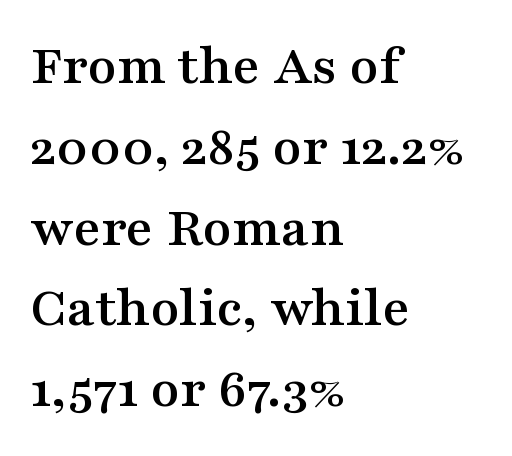
Q: Is the text italic (slanted)? A: No, it is upright.
Q: Is the typeface a serif or a sans-serif typeface? A: Serif.
Q: Is the text underlined? A: No.
Q: How is the paragraph aligned? A: Left-aligned.
Q: Is the spacing between letters normal or unusually wide? A: Normal.
Q: Is the spacing between lines tight, normal or loose? A: Normal.
Q: Width (condensed, normal, or wide)? A: Wide.
Q: Stroke contrast? A: Medium.
Q: x-height? A: Medium.
Q: Monospaced? A: No.
